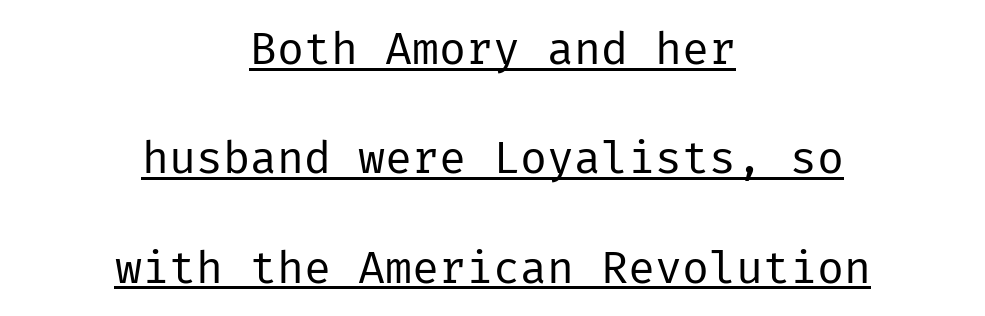
Q: Is the text bold? A: No.
Q: Is the text italic (slanted)? A: No, it is upright.
Q: Is the typeface a serif or a sans-serif typeface? A: Sans-serif.
Q: Is the text underlined? A: Yes.
Q: How is the paragraph aligned? A: Centered.
Q: Is the spacing between letters normal or unusually wide? A: Normal.
Q: Is the spacing between lines tight, normal or loose? A: Loose.
Q: Width (condensed, normal, or wide)? A: Normal.
Q: Stroke contrast? A: Low.
Q: x-height? A: Medium.
